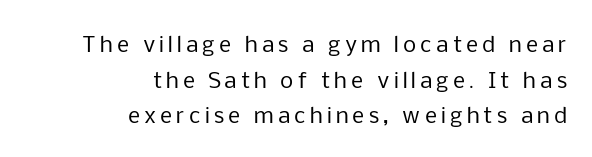
{"italic": "no", "bold": "no", "underline": "no", "align": "right", "line_spacing": "normal", "line_spacing_ratio": 1.7, "letter_spacing": "wide", "letter_spacing_em": 0.2, "glyph_px": 21}
